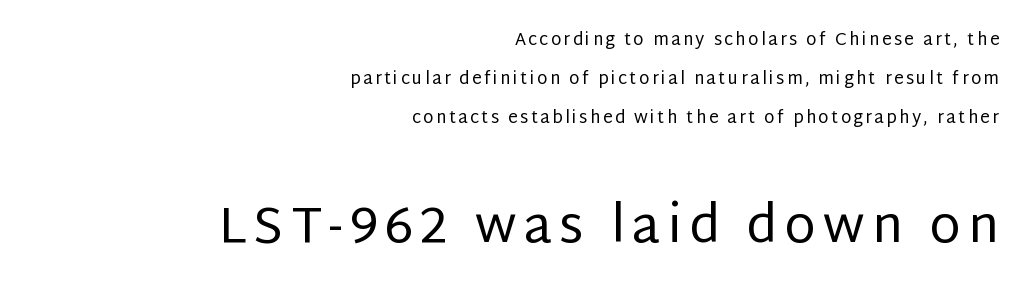
The image shows 51 px regular-weight sans-serif type, upright; set right-aligned, loose line spacing (2.3x), not underlined; the second (bottom) block is 3.0x larger; low stroke contrast and a large x-height.
